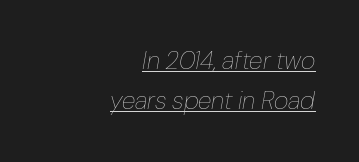
Alignment: flush right. A continuous stroke trails under the words, as in a hyperlink. Posture: slanted. No chunkiness to these letters — they're not bold.
